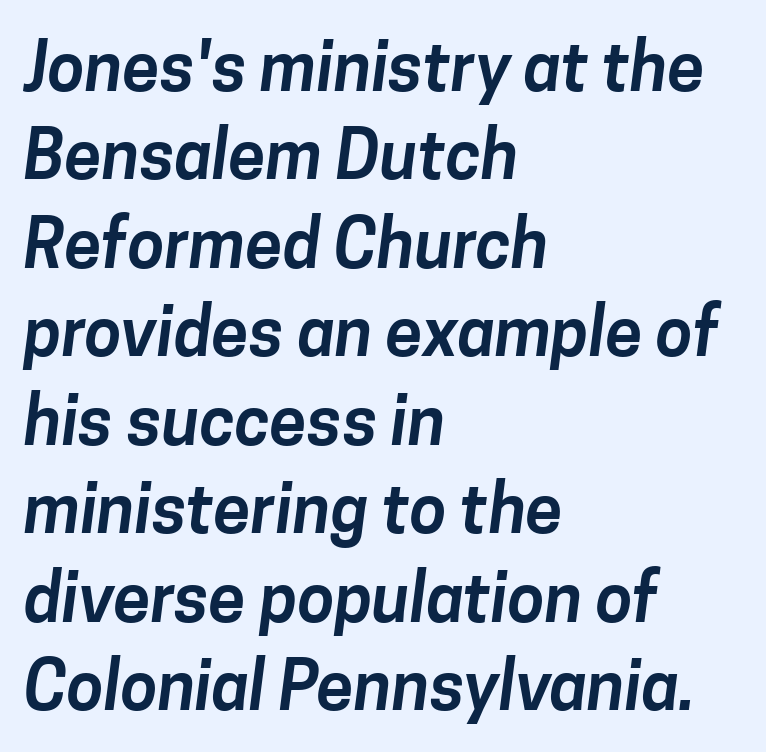
The image shows 67 px sans-serif type; set left-aligned, normal line spacing (1.32x), normal letter spacing, not underlined; low stroke contrast and a medium x-height.
